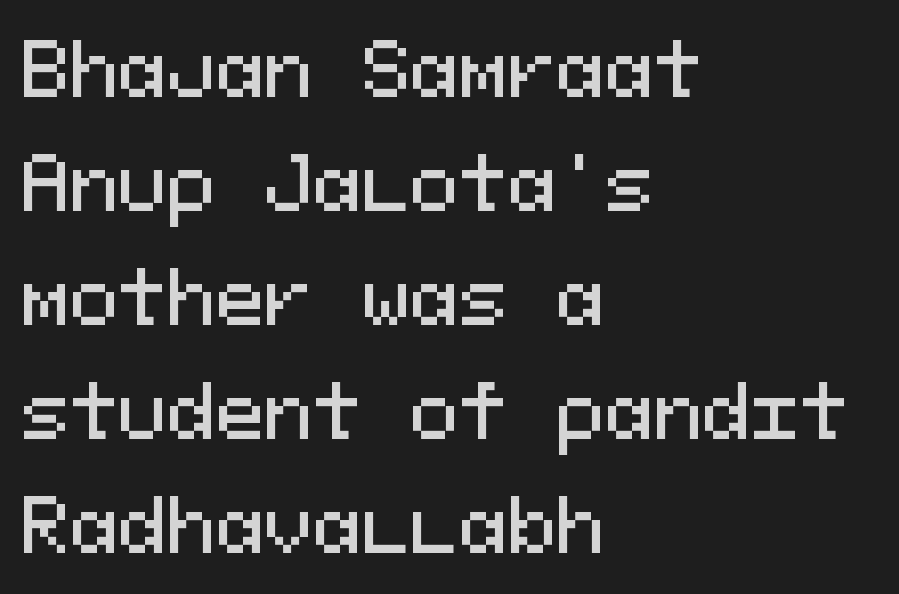
Is there much room between lines? A standard amount, neither cramped nor airy. Fixed-width glyphs throughout — classic coding-font behaviour. Line starts are locked; line ends wander. Look at the bottom of the vertical strokes: they stop flat, with no serifs. The glyphs are unaccompanied by any horizontal stroke below them.
